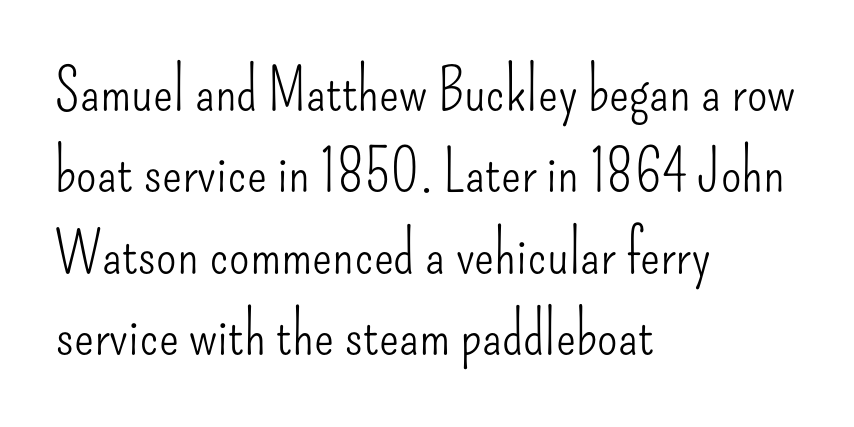
The image shows 59 px light, condensed sans-serif type, upright; set left-aligned, normal line spacing (1.38x), normal letter spacing, not underlined; low stroke contrast and a small x-height.
